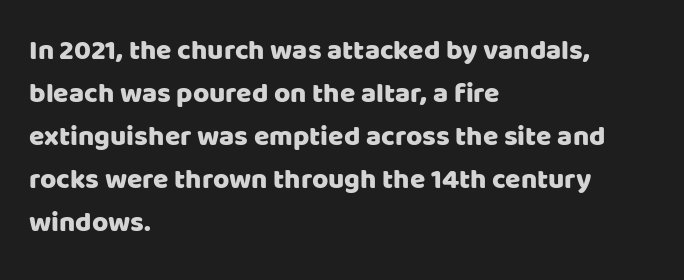
Which margin do the lines hug? The left one — the right edge is uneven. Compared with typical body copy, the letter spacing here is the same. Words float on clear page, feet unadorned. Observe the absence of serifs on each vertical stroke in this sample.
